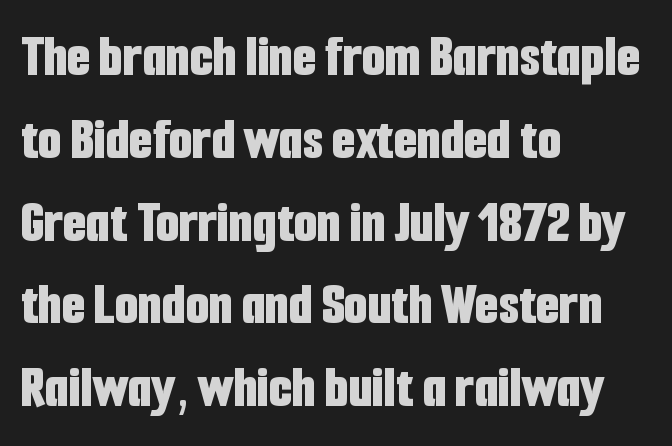
{"serif": "no", "italic": "no", "bold": "yes", "weight": "bold", "width": "condensed", "stroke_contrast": "low", "x_height": "medium", "monospaced": "no", "underline": "no", "align": "left", "line_spacing": "normal", "line_spacing_ratio": 1.38, "letter_spacing": "normal", "letter_spacing_em": 0.0, "glyph_px": 60}
